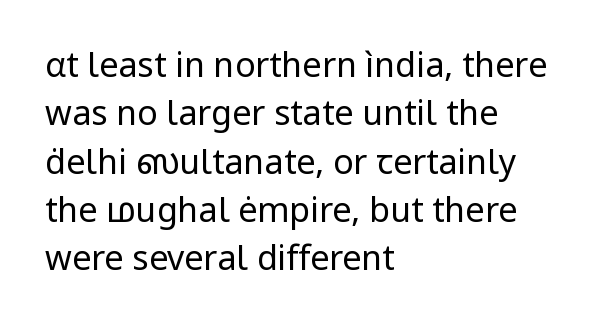
Q: Is the text bold? A: No.
Q: Is the text italic (slanted)? A: No, it is upright.
Q: Is the typeface a serif or a sans-serif typeface? A: Sans-serif.
Q: Is the text underlined? A: No.
Q: How is the paragraph aligned? A: Left-aligned.
Q: Is the spacing between letters normal or unusually wide? A: Normal.
Q: Is the spacing between lines tight, normal or loose? A: Normal.
Q: Width (condensed, normal, or wide)? A: Normal.
Q: Stroke contrast? A: Low.
Q: x-height? A: Medium.
Q: Monospaced? A: No.
